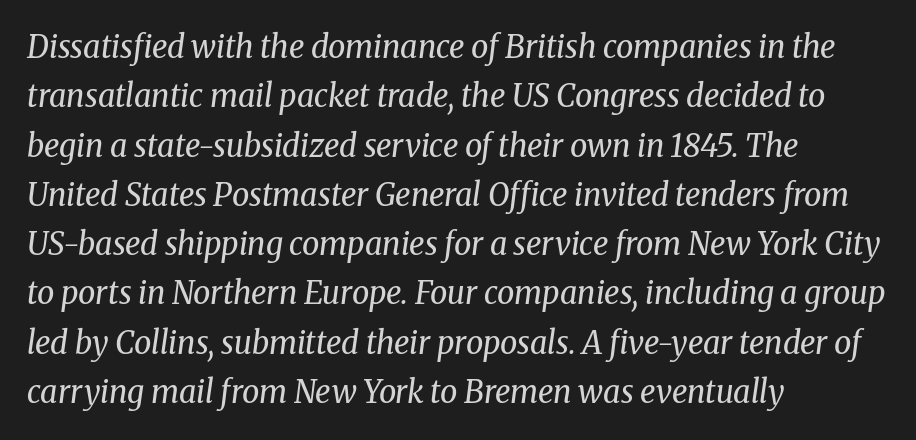
Q: Is the text bold? A: No.
Q: Is the text italic (slanted)? A: Yes, it leans right by about 8 degrees.
Q: Is the typeface a serif or a sans-serif typeface? A: Serif.
Q: Is the text underlined? A: No.
Q: How is the paragraph aligned? A: Left-aligned.
Q: Is the spacing between letters normal or unusually wide? A: Normal.
Q: Is the spacing between lines tight, normal or loose? A: Normal.
Q: Width (condensed, normal, or wide)? A: Normal.
Q: Stroke contrast? A: Medium.
Q: x-height? A: Medium.
Q: Monospaced? A: No.
